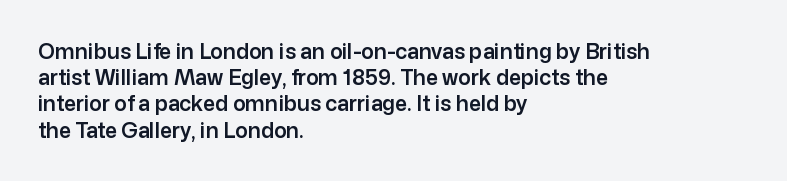
Q: Is the text italic (slanted)? A: No, it is upright.
Q: Is the text underlined? A: No.
Q: How is the paragraph aligned? A: Left-aligned.
Q: Is the spacing between letters normal or unusually wide? A: Normal.
Q: Is the spacing between lines tight, normal or loose? A: Normal.
